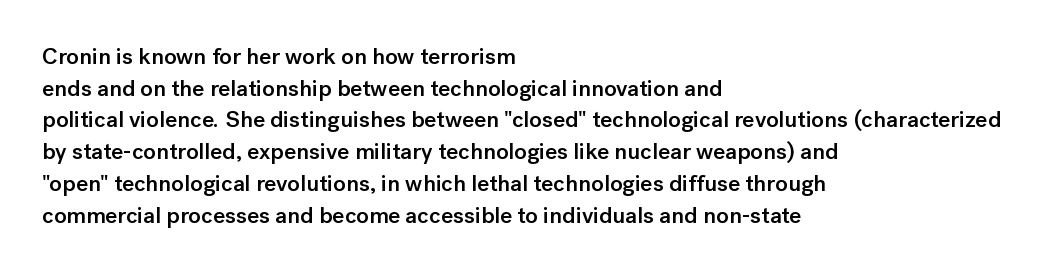
Q: Is the text bold? A: Semi-bold.
Q: Is the text italic (slanted)? A: No, it is upright.
Q: Is the text underlined? A: No.
Q: How is the paragraph aligned? A: Left-aligned.
Q: Is the spacing between letters normal or unusually wide? A: Normal.
Q: Is the spacing between lines tight, normal or loose? A: Normal.
